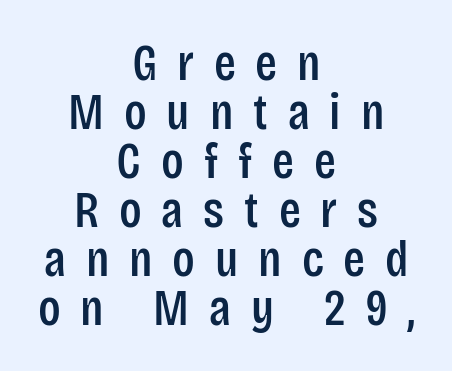
Q: Is the text italic (slanted)? A: No, it is upright.
Q: Is the typeface a serif or a sans-serif typeface? A: Sans-serif.
Q: Is the text underlined? A: No.
Q: How is the paragraph aligned? A: Centered.
Q: Is the spacing between letters normal or unusually wide? A: Unusually wide.
Q: Is the spacing between lines tight, normal or loose? A: Tight.
Q: Width (condensed, normal, or wide)? A: Condensed.
Q: Stroke contrast? A: Low.
Q: x-height? A: Large.
Q: Monospaced? A: No.
